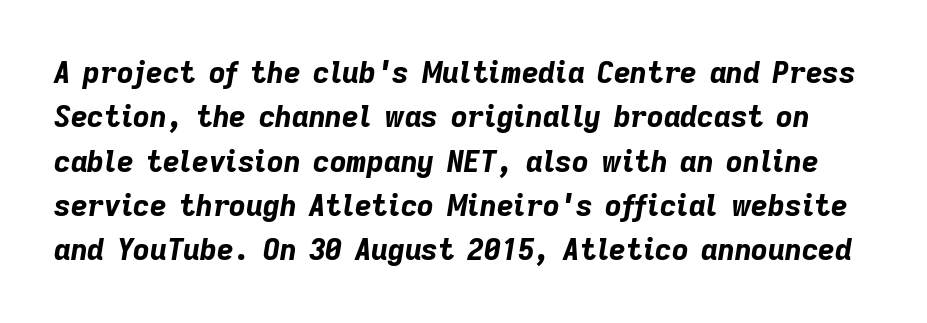
The image shows 29 px bold type, italic (leaning right); set normal line spacing (1.53x), normal letter spacing, not underlined; low stroke contrast and a medium x-height.
